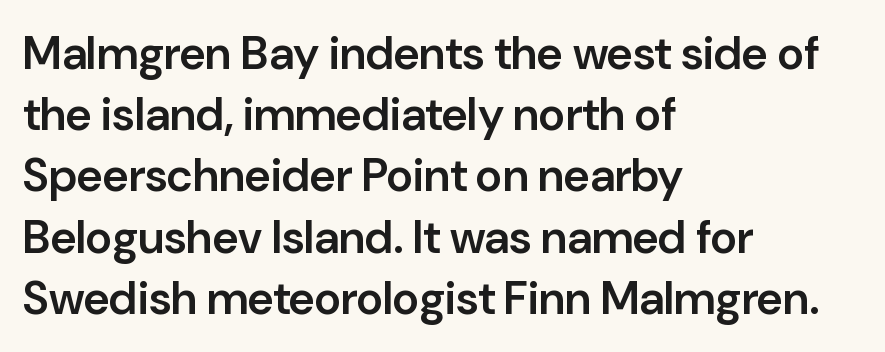
Q: Is the text bold? A: Semi-bold.
Q: Is the text italic (slanted)? A: No, it is upright.
Q: Is the typeface a serif or a sans-serif typeface? A: Sans-serif.
Q: Is the text underlined? A: No.
Q: How is the paragraph aligned? A: Left-aligned.
Q: Is the spacing between letters normal or unusually wide? A: Normal.
Q: Is the spacing between lines tight, normal or loose? A: Normal.
Q: Width (condensed, normal, or wide)? A: Normal.
Q: Stroke contrast? A: Low.
Q: x-height? A: Medium.
Q: Monospaced? A: No.
